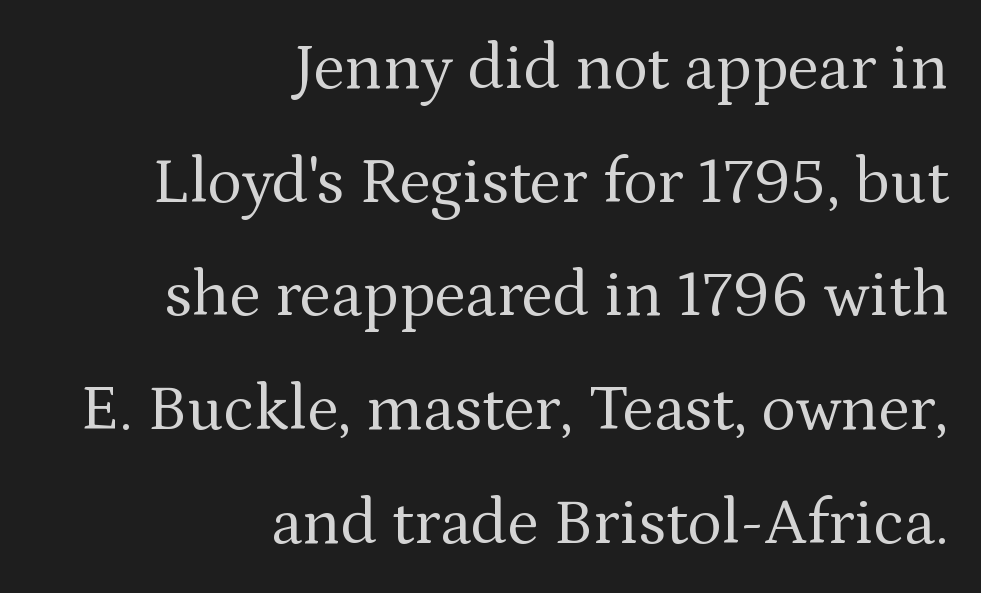
Q: Is the text bold? A: No.
Q: Is the text italic (slanted)? A: No, it is upright.
Q: Is the typeface a serif or a sans-serif typeface? A: Serif.
Q: Is the text underlined? A: No.
Q: How is the paragraph aligned? A: Right-aligned.
Q: Is the spacing between letters normal or unusually wide? A: Normal.
Q: Width (condensed, normal, or wide)? A: Normal.
Q: Stroke contrast? A: Medium.
Q: x-height? A: Medium.
Q: Monospaced? A: No.
